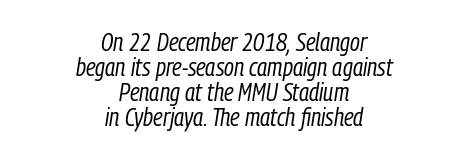
Q: Is the text bold? A: No.
Q: Is the text italic (slanted)? A: Yes, it leans right by about 9 degrees.
Q: Is the text underlined? A: No.
Q: How is the paragraph aligned? A: Centered.
Q: Is the spacing between letters normal or unusually wide? A: Normal.
Q: Is the spacing between lines tight, normal or loose? A: Tight.
